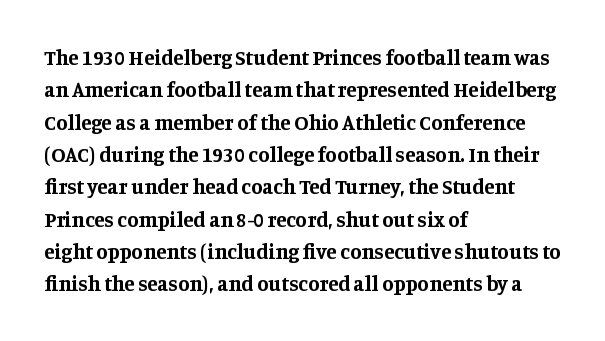
Q: Is the text bold? A: Yes.
Q: Is the text italic (slanted)? A: No, it is upright.
Q: Is the text underlined? A: No.
Q: How is the paragraph aligned? A: Left-aligned.
Q: Is the spacing between letters normal or unusually wide? A: Normal.
Q: Is the spacing between lines tight, normal or loose? A: Normal.
